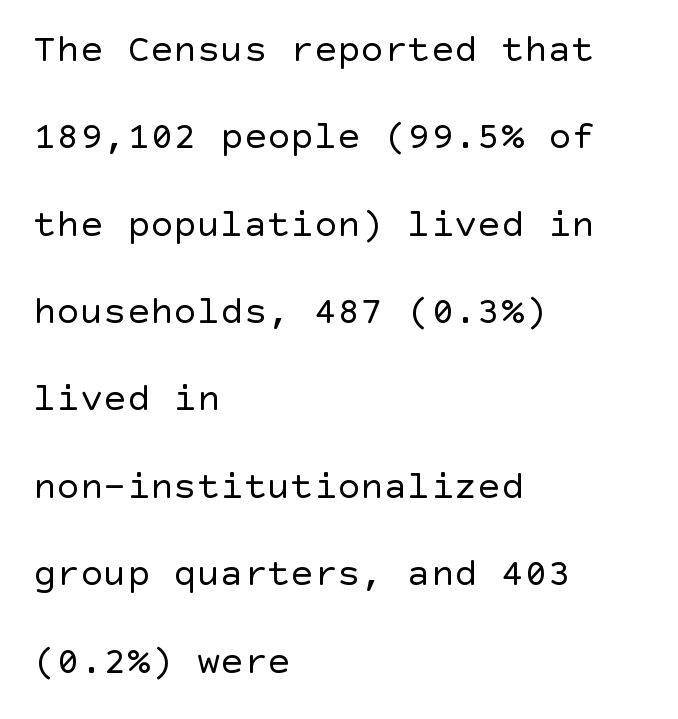
{"serif": "no", "italic": "no", "bold": "no", "weight": "regular", "width": "normal", "x_height": "large", "underline": "no", "align": "left", "line_spacing": "loose", "line_spacing_ratio": 2.24, "letter_spacing": "normal", "letter_spacing_em": 0.0, "glyph_px": 39}
